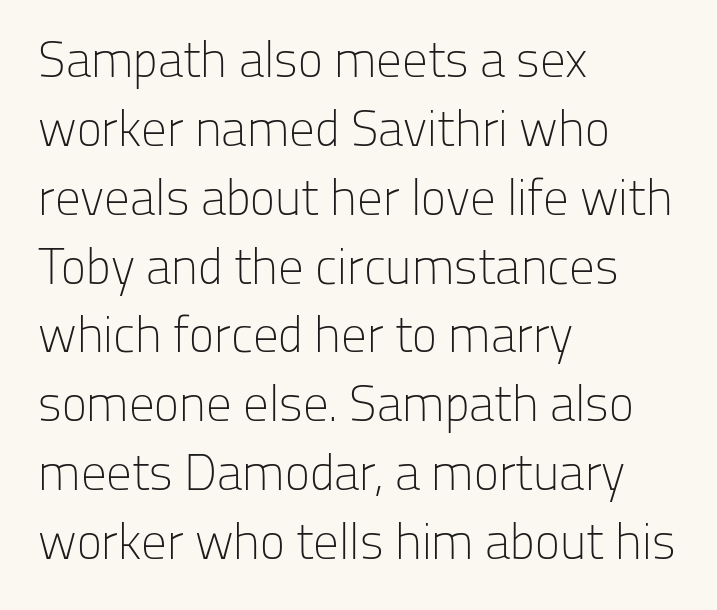
No extra ink here — the face is not bold. Letters rest on an invisible, unmarked baseline. Each letter keeps its own natural width here, so spacing adapts to shape. A typesetter would call this zero additional tracking. The space between consecutive lines is moderate. Typographically, this falls in the sans-serif category.
